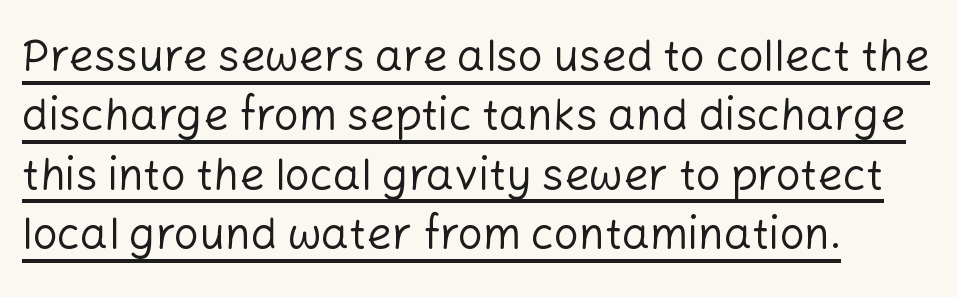
Q: Is the text bold? A: No.
Q: Is the text italic (slanted)? A: No, it is upright.
Q: Is the typeface a serif or a sans-serif typeface? A: Sans-serif.
Q: Is the text underlined? A: Yes.
Q: How is the paragraph aligned? A: Left-aligned.
Q: Is the spacing between letters normal or unusually wide? A: Normal.
Q: Is the spacing between lines tight, normal or loose? A: Normal.
Q: Width (condensed, normal, or wide)? A: Normal.
Q: Stroke contrast? A: Low.
Q: x-height? A: Medium.
Q: Monospaced? A: No.
